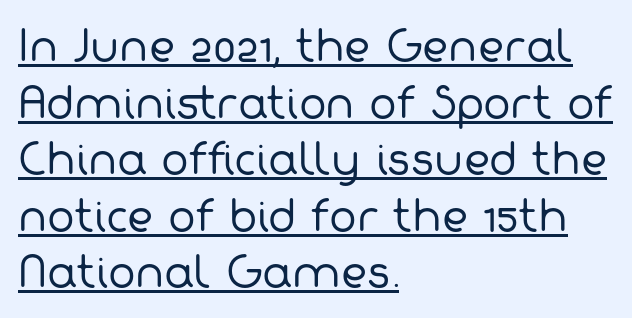
A baseline rule has been typeset under these characters. This sample has the flowing, uneven cadence of proportional lettering. Stems and bowls with no extra thickness — not bold. Horizontal bands of white between lines are of average thickness. This sample uses plain, unmodified letter spacing. Note: no serifs on the glyphs.
